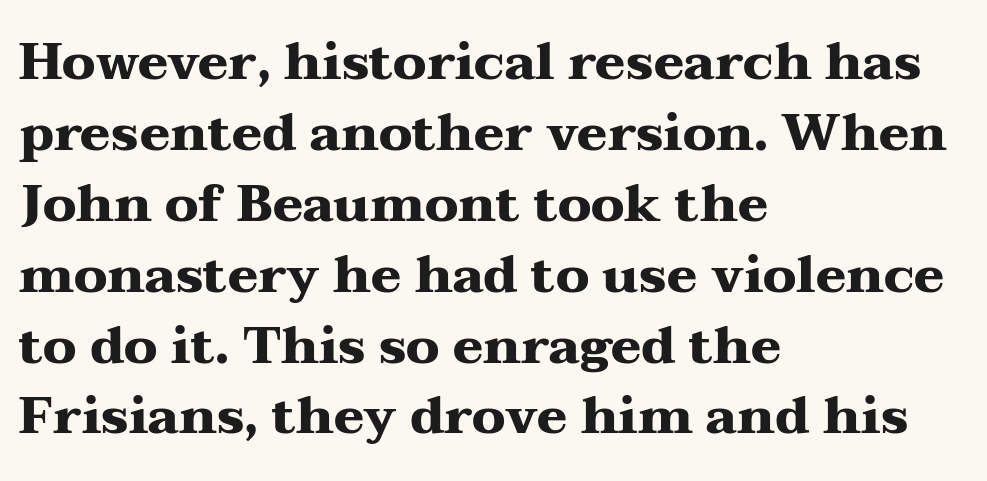
The image shows 51 px heavy, wide serif type, upright; set left-aligned, normal line spacing (1.39x), normal letter spacing, not underlined; medium stroke contrast and a medium x-height.
